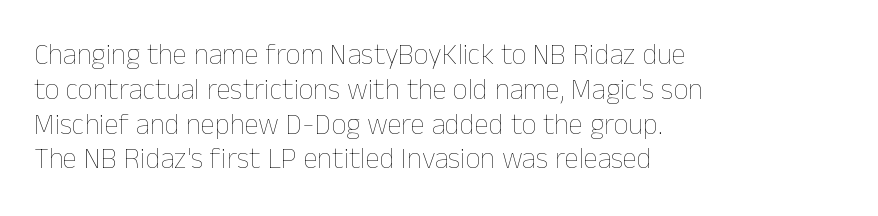
The image shows 29 px thin type, upright; set left-aligned, line spacing 1.2x, normal letter spacing, not underlined; low stroke contrast and a medium x-height.
